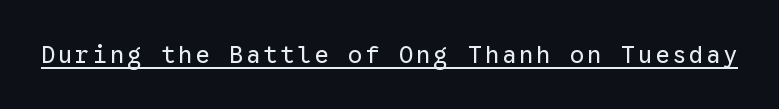
The image shows 24 px text type, upright; set underlined.
